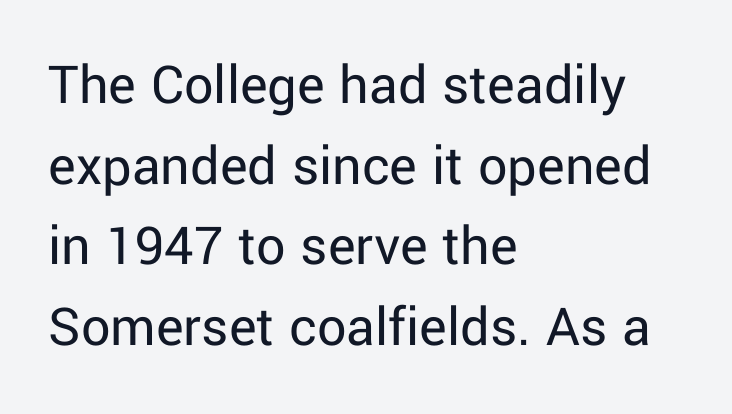
Q: Is the text bold? A: No.
Q: Is the text italic (slanted)? A: No, it is upright.
Q: Is the typeface a serif or a sans-serif typeface? A: Sans-serif.
Q: Is the text underlined? A: No.
Q: How is the paragraph aligned? A: Left-aligned.
Q: Is the spacing between letters normal or unusually wide? A: Normal.
Q: Is the spacing between lines tight, normal or loose? A: Normal.
Q: Width (condensed, normal, or wide)? A: Normal.
Q: Stroke contrast? A: Low.
Q: x-height? A: Medium.
Q: Monospaced? A: No.
